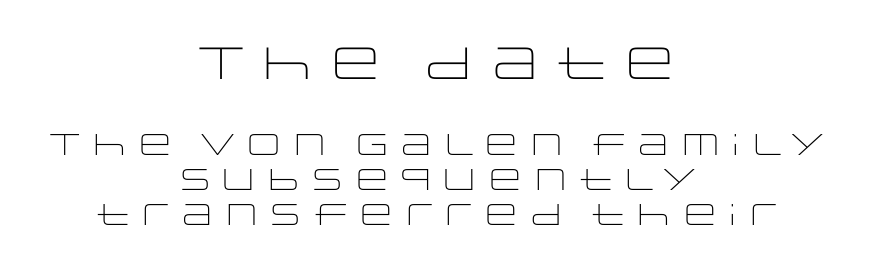
The image shows 45 px light, wide sans-serif type, upright; set centered, line spacing 1.16x, normal letter spacing, not underlined; the first (top) block is 1.5x larger; low stroke contrast and a large x-height.
